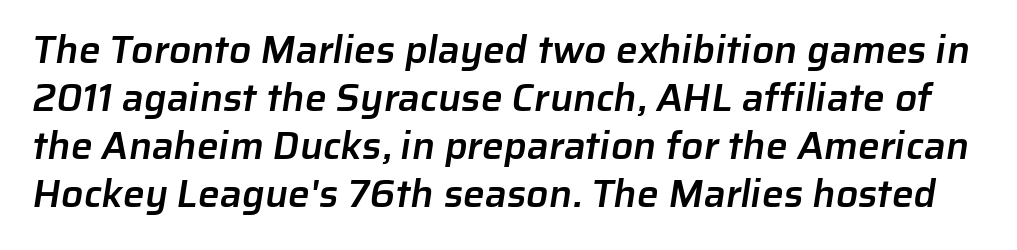
Q: Is the text bold? A: Semi-bold.
Q: Is the typeface a serif or a sans-serif typeface? A: Sans-serif.
Q: Is the text underlined? A: No.
Q: Is the spacing between letters normal or unusually wide? A: Normal.
Q: Width (condensed, normal, or wide)? A: Normal.
Q: Stroke contrast? A: Low.
Q: x-height? A: Medium.
Q: Monospaced? A: No.
